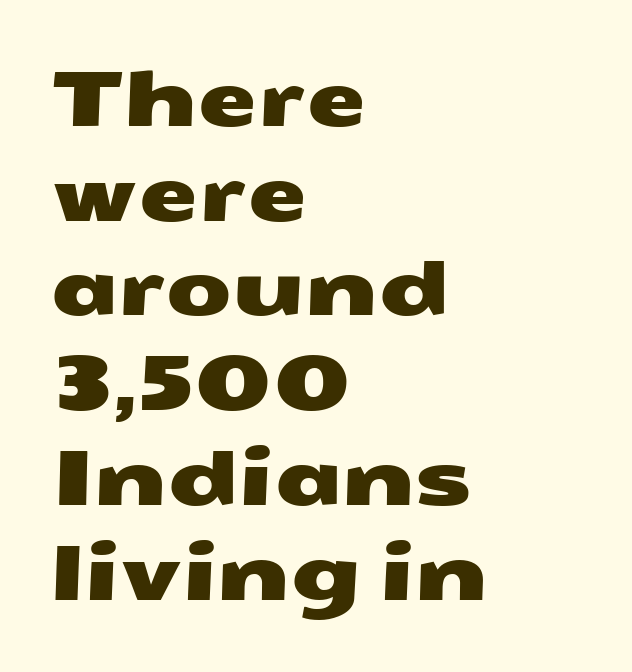
A typesetter would label this face a sans. Tracking here is standard; glyphs follow each other at the usual distance. Compared with a centered layout, this one pins lines to the left instead. The space directly below the letters is spotless.
